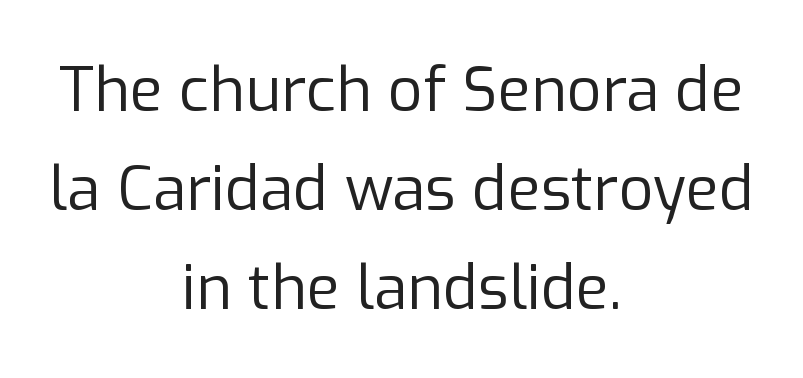
Q: Is the text bold? A: No.
Q: Is the text italic (slanted)? A: No, it is upright.
Q: Is the typeface a serif or a sans-serif typeface? A: Sans-serif.
Q: Is the text underlined? A: No.
Q: How is the paragraph aligned? A: Centered.
Q: Is the spacing between letters normal or unusually wide? A: Normal.
Q: Is the spacing between lines tight, normal or loose? A: Normal.
Q: Width (condensed, normal, or wide)? A: Normal.
Q: Stroke contrast? A: Low.
Q: x-height? A: Medium.
Q: Monospaced? A: No.
